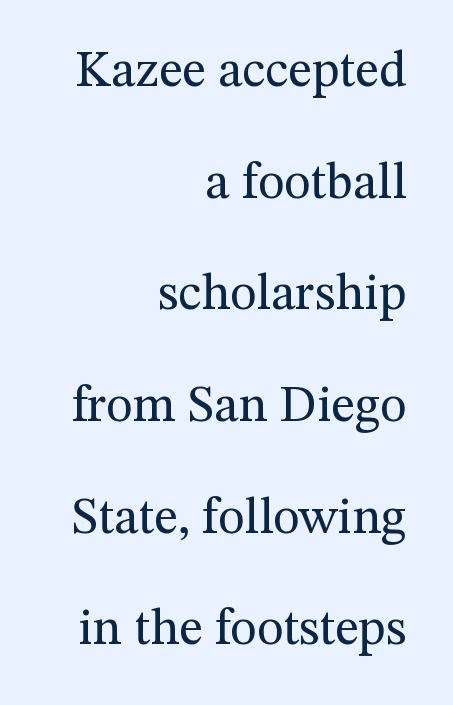
The specimen reads as upright at a glance. This sample has the flowing, uneven cadence of proportional lettering. The compositor pushed each line to the right boundary. Characters follow at the spacing the type designer built in.
